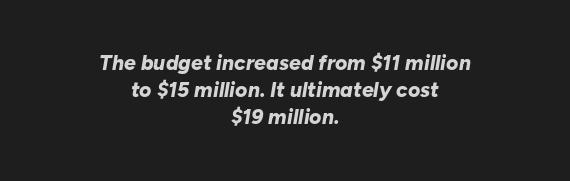
Typographic density is high because the face is bold. Baseline-to-baseline distance is the conventional proportion of letter height. A bare baseline throughout the passage. Does the lettering tilt? It does — this is italic.
